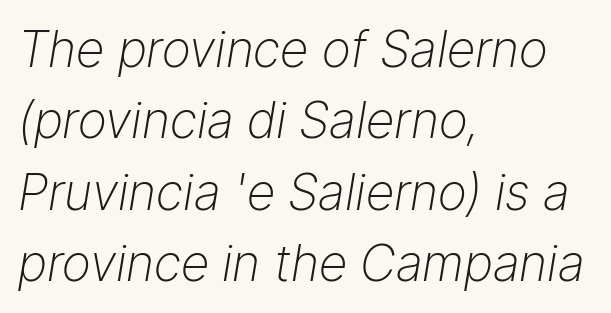
Is the stroke heavy? The answer is a plain regular-or-lighter. Horizontally, the lines are justified to the leading edge only. This sample has the flowing, uneven cadence of proportional lettering. Tracking value appears to be zero — textbook default spacing.
